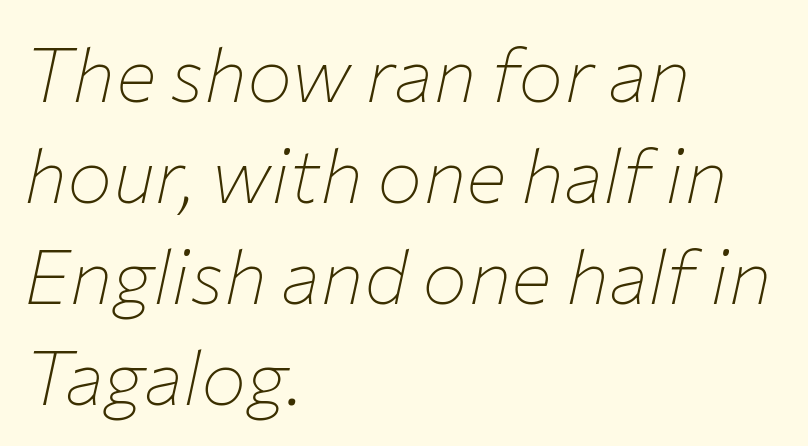
Q: Is the text bold? A: No.
Q: Is the text italic (slanted)? A: Yes, it leans right by about 12 degrees.
Q: Is the text underlined? A: No.
Q: How is the paragraph aligned? A: Left-aligned.
Q: Is the spacing between letters normal or unusually wide? A: Normal.
Q: Is the spacing between lines tight, normal or loose? A: Normal.
Q: Width (condensed, normal, or wide)? A: Normal.
Q: Stroke contrast? A: Low.
Q: x-height? A: Medium.
Q: Monospaced? A: No.
